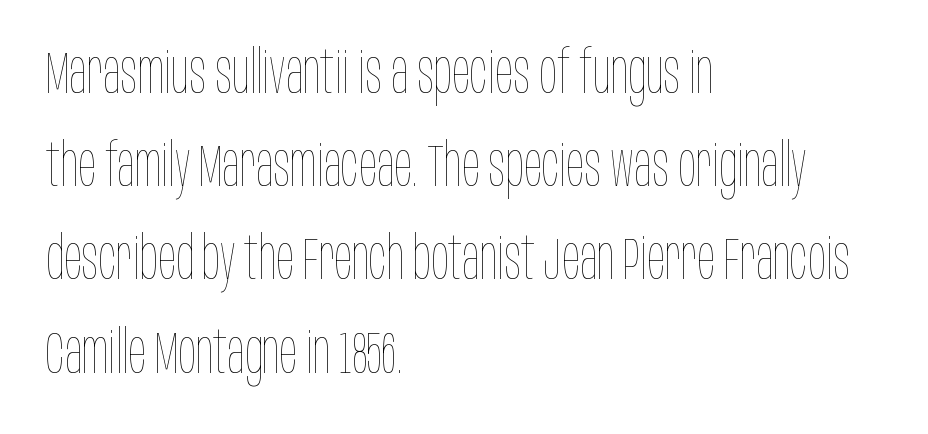
{"italic": "no", "bold": "no", "weight": "thin", "width": "condensed", "stroke_contrast": "low", "x_height": "large", "monospaced": "no", "underline": "no", "align": "left", "line_spacing": "normal", "line_spacing_ratio": 1.58, "letter_spacing": "normal", "letter_spacing_em": 0.0, "glyph_px": 59}
